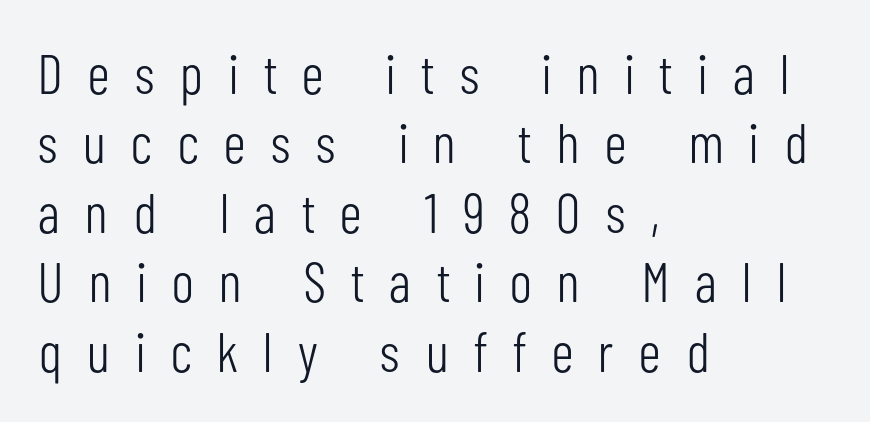
The image shows 56 px light, condensed sans-serif type, upright; set left-aligned, line spacing 1.24x, unusually wide letter spacing (+0.46 em), not underlined; low stroke contrast and a medium x-height.
